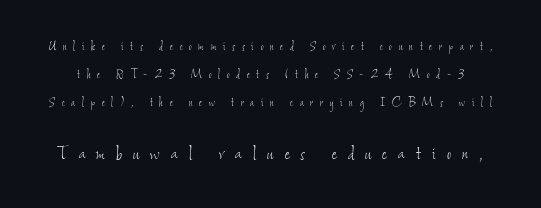
{"bold": "no", "underline": "no", "line_spacing": "loose", "line_spacing_ratio": 2.0, "letter_spacing": "wide", "letter_spacing_em": 0.49, "larger_block": "second", "size_ratio": 1.64, "glyph_px": 23}
